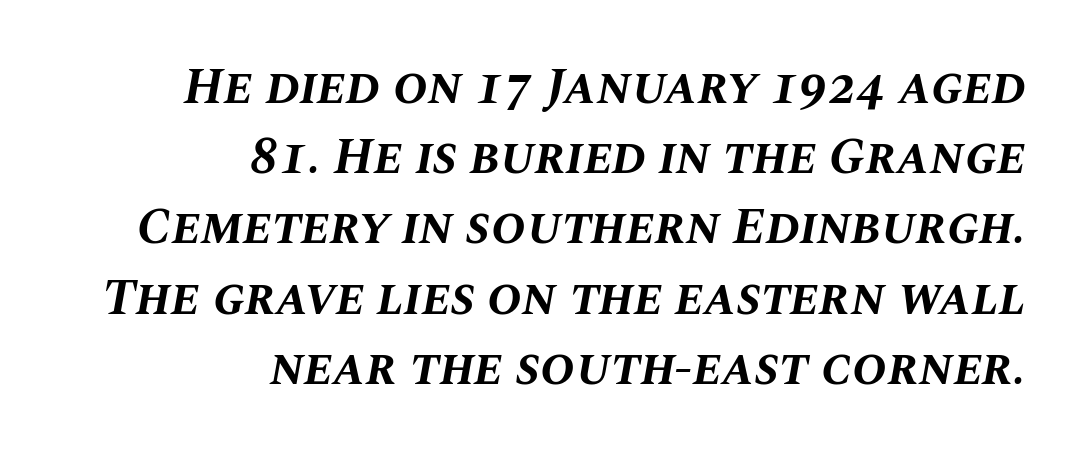
{"italic": "yes", "lean": "right", "slant_degrees": 10, "bold": "yes", "weight": "bold", "width": "normal", "stroke_contrast": "medium", "x_height": "large", "monospaced": "no", "underline": "no", "align": "right", "line_spacing": "normal", "line_spacing_ratio": 1.35, "letter_spacing": "normal", "letter_spacing_em": 0.0, "glyph_px": 52}
